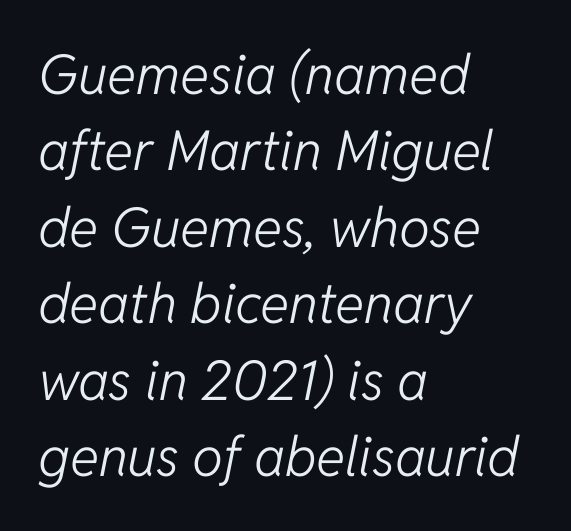
Q: Is the text bold? A: No.
Q: Is the text italic (slanted)? A: Yes, it leans right by about 11 degrees.
Q: Is the text underlined? A: No.
Q: How is the paragraph aligned? A: Left-aligned.
Q: Is the spacing between letters normal or unusually wide? A: Normal.
Q: Is the spacing between lines tight, normal or loose? A: Normal.
Q: Width (condensed, normal, or wide)? A: Normal.
Q: Stroke contrast? A: Low.
Q: x-height? A: Medium.
Q: Monospaced? A: No.
